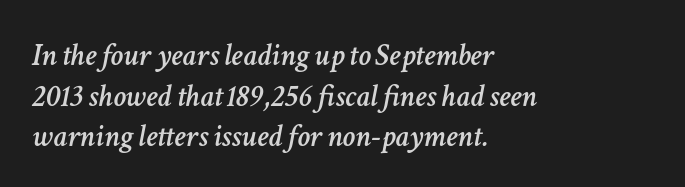
Q: Is the text italic (slanted)? A: Yes, it leans right by about 11 degrees.
Q: Is the text underlined? A: No.
Q: How is the paragraph aligned? A: Left-aligned.
Q: Is the spacing between letters normal or unusually wide? A: Normal.
Q: Is the spacing between lines tight, normal or loose? A: Normal.
Q: Width (condensed, normal, or wide)? A: Normal.
Q: Stroke contrast? A: Low.
Q: x-height? A: Medium.
Q: Monospaced? A: No.
